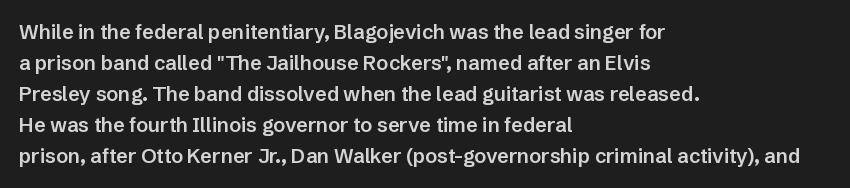
The typography opts for an upright posture over an oblique one. Line beginnings align vertically; line endings do not. Compared with typical body copy, the letter spacing here is the same. Does the leading feel generous? No, just average. Summary of weight: moderately heavy, a semibold.
